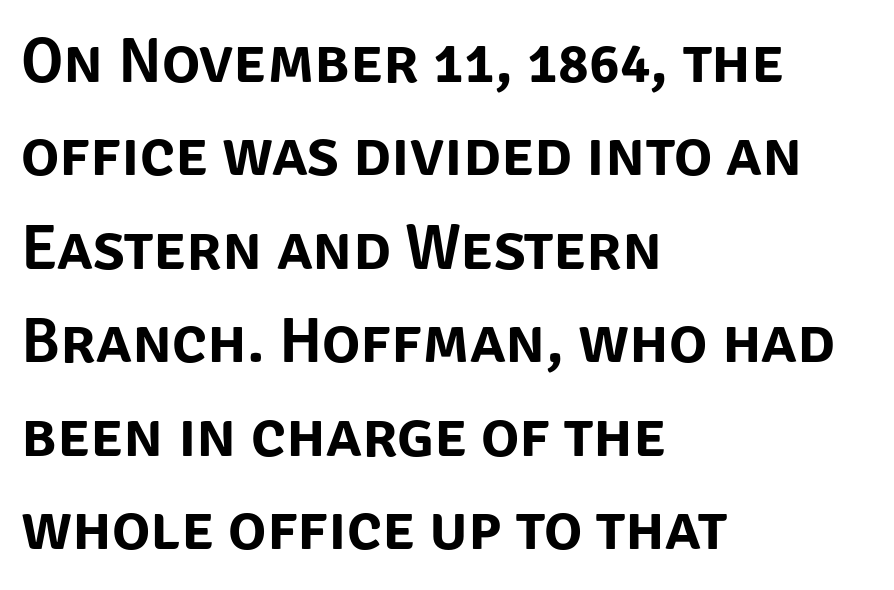
{"serif": "no", "italic": "no", "width": "normal", "stroke_contrast": "low", "x_height": "large", "monospaced": "no", "underline": "no", "align": "left", "line_spacing": "normal", "line_spacing_ratio": 1.46, "letter_spacing": "normal", "letter_spacing_em": 0.0, "glyph_px": 64}
